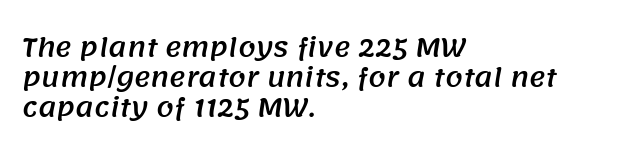
Q: Is the text underlined? A: No.
Q: How is the paragraph aligned? A: Left-aligned.
Q: Is the spacing between letters normal or unusually wide? A: Normal.
